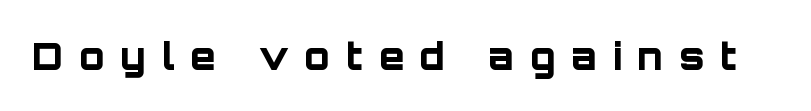
Q: Is the text bold? A: Yes.
Q: Is the text italic (slanted)? A: No, it is upright.
Q: Is the typeface a serif or a sans-serif typeface? A: Sans-serif.
Q: Is the text underlined? A: No.
Q: Is the spacing between letters normal or unusually wide? A: Unusually wide.
Q: Width (condensed, normal, or wide)? A: Normal.
Q: Stroke contrast? A: Low.
Q: x-height? A: Large.
Q: Monospaced? A: No.
